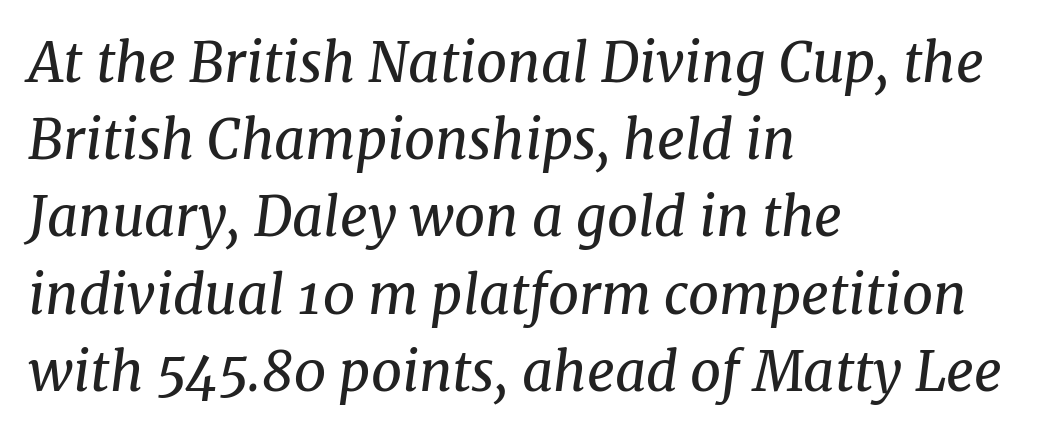
Q: Is the text bold? A: No.
Q: Is the text italic (slanted)? A: Yes, it leans right by about 8 degrees.
Q: Is the typeface a serif or a sans-serif typeface? A: Serif.
Q: Is the text underlined? A: No.
Q: How is the paragraph aligned? A: Left-aligned.
Q: Is the spacing between letters normal or unusually wide? A: Normal.
Q: Is the spacing between lines tight, normal or loose? A: Normal.
Q: Width (condensed, normal, or wide)? A: Normal.
Q: Stroke contrast? A: Medium.
Q: x-height? A: Medium.
Q: Monospaced? A: No.
